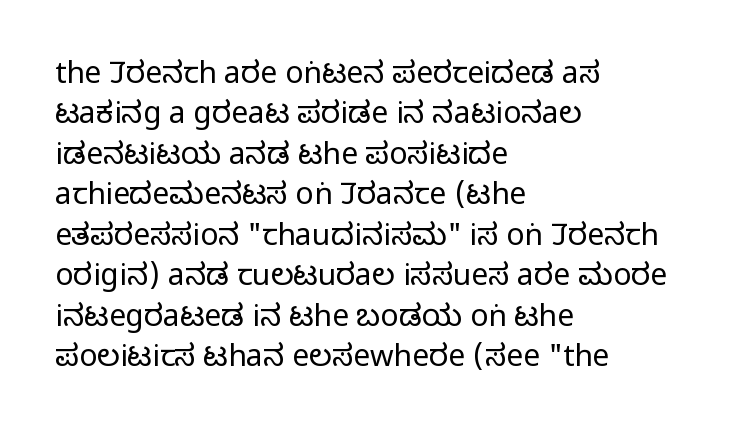
Q: Is the text bold? A: No.
Q: Is the text italic (slanted)? A: No, it is upright.
Q: Is the typeface a serif or a sans-serif typeface? A: Sans-serif.
Q: Is the text underlined? A: No.
Q: How is the paragraph aligned? A: Left-aligned.
Q: Is the spacing between letters normal or unusually wide? A: Normal.
Q: Is the spacing between lines tight, normal or loose? A: Normal.
Q: Width (condensed, normal, or wide)? A: Condensed.
Q: Stroke contrast? A: Low.
Q: x-height? A: Large.
Q: Monospaced? A: No.
